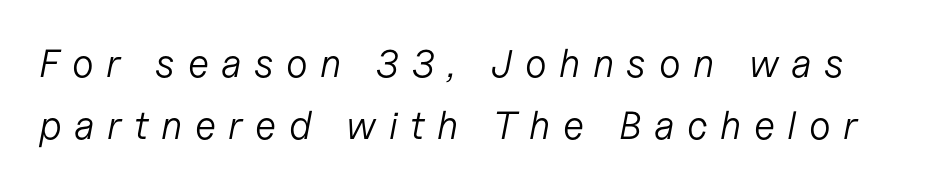
{"italic": "yes", "lean": "right", "slant_degrees": 11, "bold": "no", "weight": "light", "width": "normal", "stroke_contrast": "low", "x_height": "medium", "monospaced": "no", "underline": "no", "line_spacing": "normal", "line_spacing_ratio": 1.6, "letter_spacing": "wide", "letter_spacing_em": 0.32, "glyph_px": 39}
